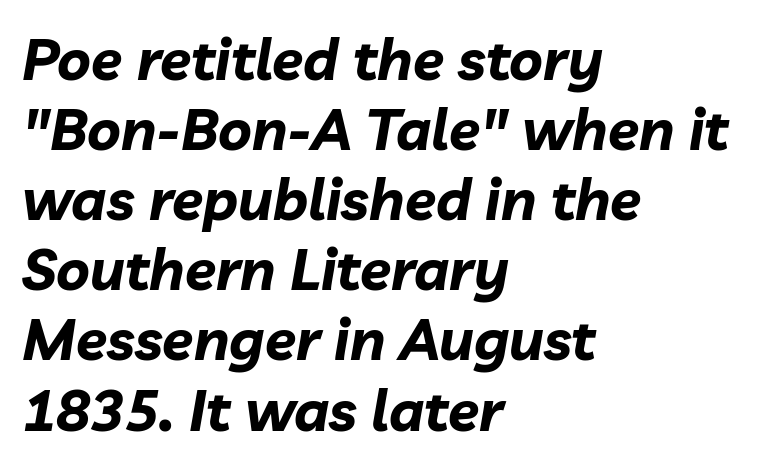
Strong, thick strokes mark this as bold type. Style check: oblique. Proportional: the letters do not fall into vertical columns. What stands out about the letter spacing? Nothing — it is the standard amount.
